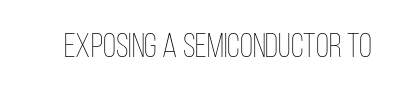
The image shows 34 px thin, condensed type, upright; set normal letter spacing, not underlined; low stroke contrast and a large x-height.
